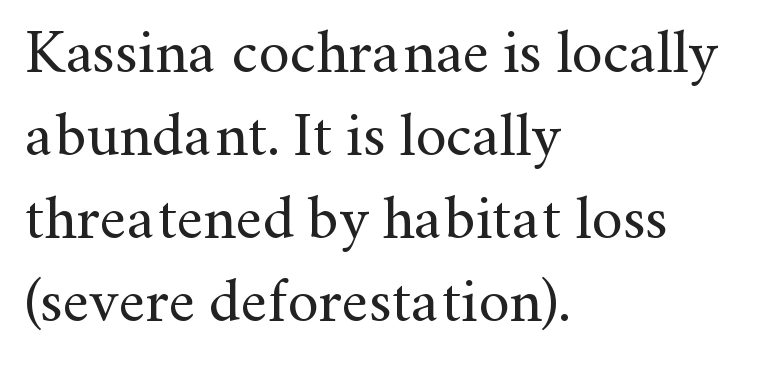
There is no visible air inserted between adjacent glyphs. Horizontal alignment here is leftward, the default for most running prose. Vertical spacing — default. I'd call this a serif setting — the letters wear small feet. Nope, not italic — everything's standing straight. The weight would be labelled regular, book, light, or lighter still.
